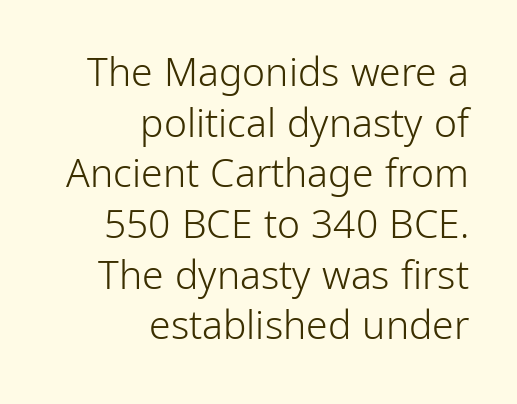
Q: Is the text bold? A: No.
Q: Is the text italic (slanted)? A: No, it is upright.
Q: Is the typeface a serif or a sans-serif typeface? A: Sans-serif.
Q: Is the text underlined? A: No.
Q: How is the paragraph aligned? A: Right-aligned.
Q: Is the spacing between letters normal or unusually wide? A: Normal.
Q: Is the spacing between lines tight, normal or loose? A: Normal.
Q: Width (condensed, normal, or wide)? A: Condensed.
Q: Stroke contrast? A: Low.
Q: x-height? A: Medium.
Q: Monospaced? A: No.
